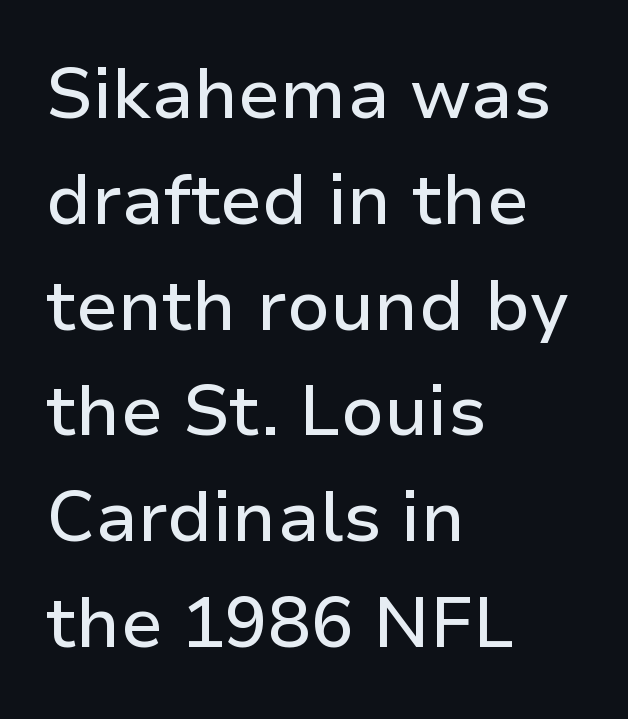
{"serif": "no", "italic": "no", "width": "normal", "stroke_contrast": "low", "x_height": "medium", "monospaced": "no", "underline": "no", "align": "left", "line_spacing": "normal", "line_spacing_ratio": 1.49, "letter_spacing": "normal", "letter_spacing_em": 0.0, "glyph_px": 71}
